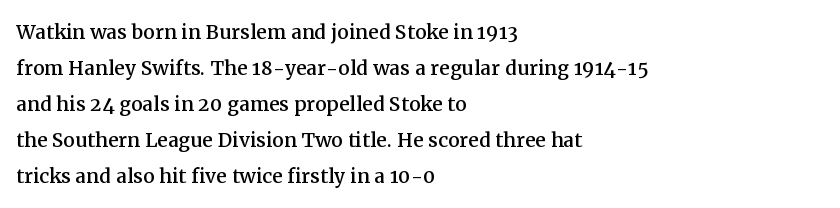
This is roman type, the default non-slanted kind. Standard letterfit; no display-style spreading of the glyphs. Evenly set lines give the paragraph a standard silhouette. The specimen omits any rule beneath the text block's lines. The paragraph shown leans on its left margin.
